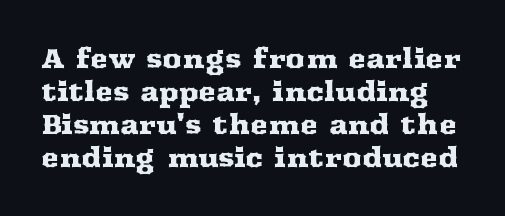
The gaps between neighbouring characters are ordinary and unremarkable. Check under the words: just untouched page. Posture: straight, roman, zero tilt.
